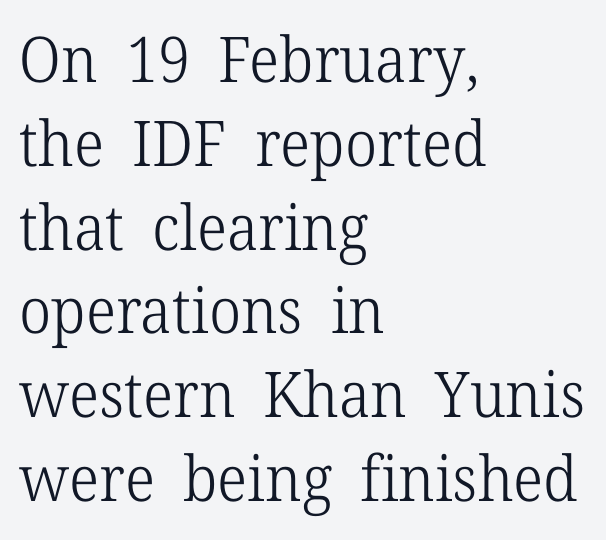
The image shows 63 px light serif type, upright; set left-aligned, normal line spacing (1.33x), normal letter spacing, not underlined; low stroke contrast and a medium x-height.
